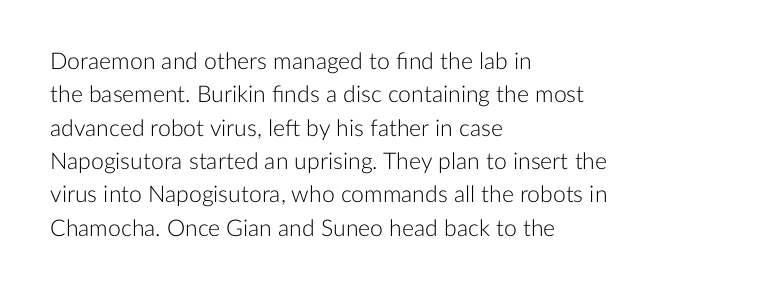
How would I describe the line gaps? Plain and ordinary. Just letters on the line, the space beneath them empty. Alignment: flush left. In terms of posture, this sample is upright.
